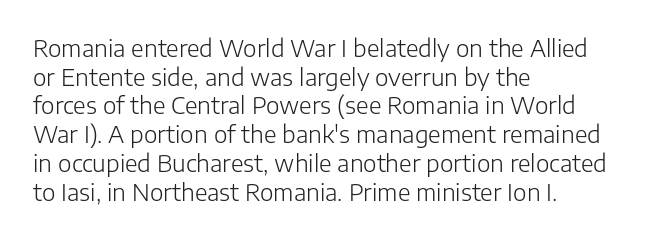
Q: Is the text bold? A: No.
Q: Is the text italic (slanted)? A: No, it is upright.
Q: Is the text underlined? A: No.
Q: How is the paragraph aligned? A: Left-aligned.
Q: Is the spacing between letters normal or unusually wide? A: Normal.
Q: Is the spacing between lines tight, normal or loose? A: Normal.
